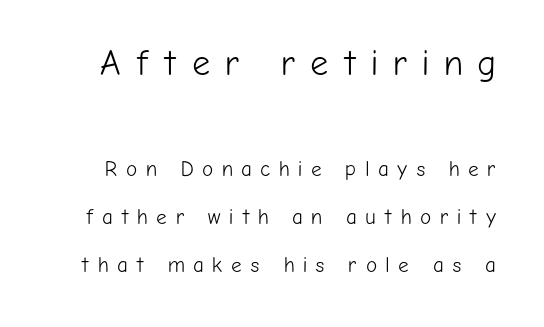
This rendering employs a face without finishing strokes, i.e., a sans-serif. In terms of letterspacing, this is a distinctly airy, spread setting. Upright lettering throughout. The area under the type is left untouched. The characters are drawn with everyday or finer stroke widths.
